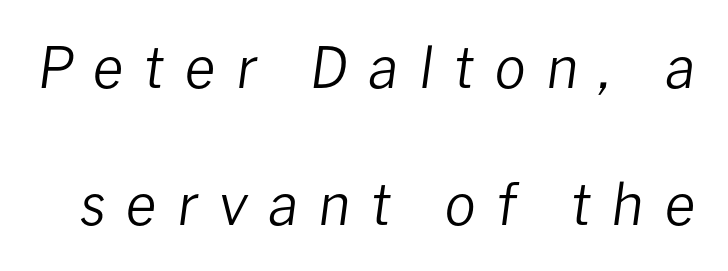
Q: Is the text bold? A: No.
Q: Is the text italic (slanted)? A: Yes, it leans right by about 8 degrees.
Q: Is the text underlined? A: No.
Q: Is the spacing between letters normal or unusually wide? A: Unusually wide.
Q: Is the spacing between lines tight, normal or loose? A: Loose.
Q: Width (condensed, normal, or wide)? A: Normal.
Q: Stroke contrast? A: Low.
Q: x-height? A: Medium.
Q: Monospaced? A: No.
